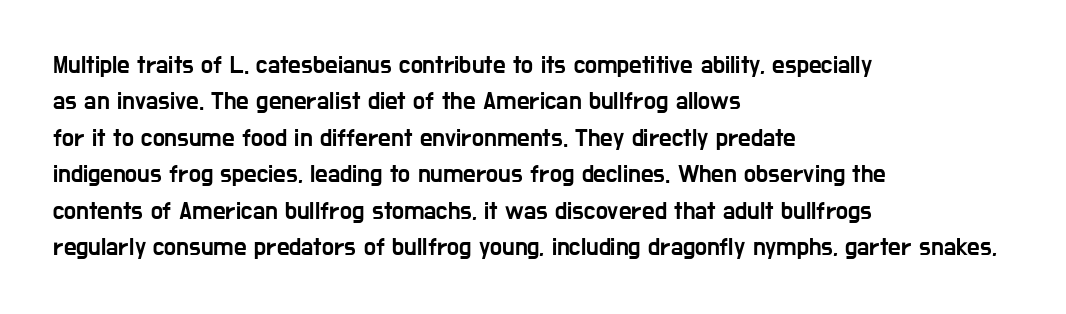
Q: Is the text italic (slanted)? A: No, it is upright.
Q: Is the text underlined? A: No.
Q: How is the paragraph aligned? A: Left-aligned.
Q: Is the spacing between letters normal or unusually wide? A: Normal.
Q: Is the spacing between lines tight, normal or loose? A: Normal.
